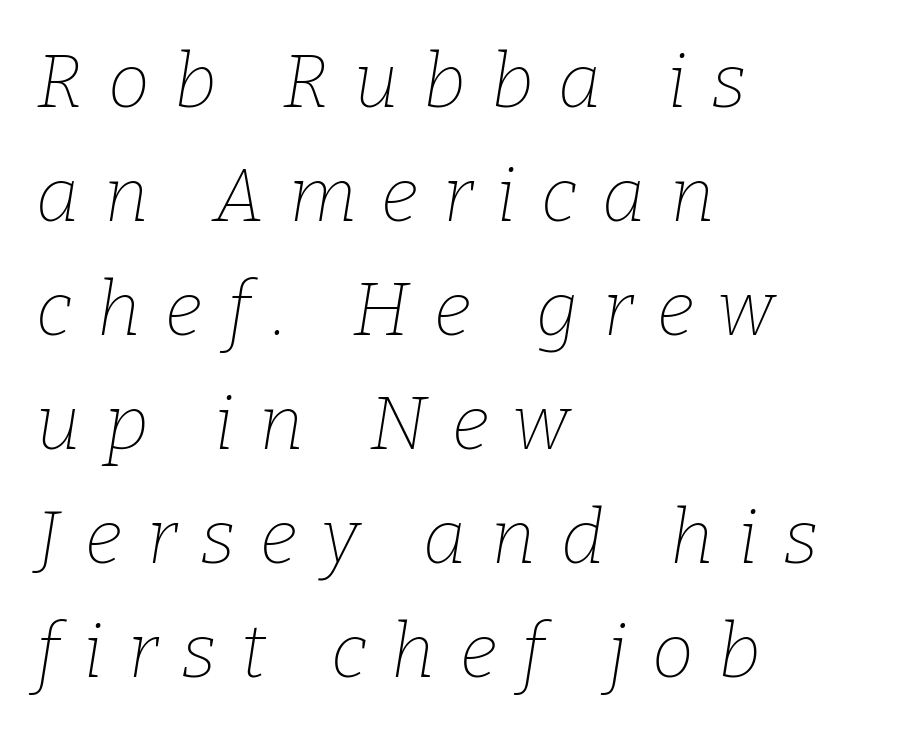
Q: Is the text bold? A: No.
Q: Is the text italic (slanted)? A: Yes, it leans right by about 9 degrees.
Q: Is the typeface a serif or a sans-serif typeface? A: Serif.
Q: Is the text underlined? A: No.
Q: How is the paragraph aligned? A: Left-aligned.
Q: Is the spacing between letters normal or unusually wide? A: Unusually wide.
Q: Is the spacing between lines tight, normal or loose? A: Normal.
Q: Width (condensed, normal, or wide)? A: Normal.
Q: Stroke contrast? A: Low.
Q: x-height? A: Medium.
Q: Monospaced? A: No.
